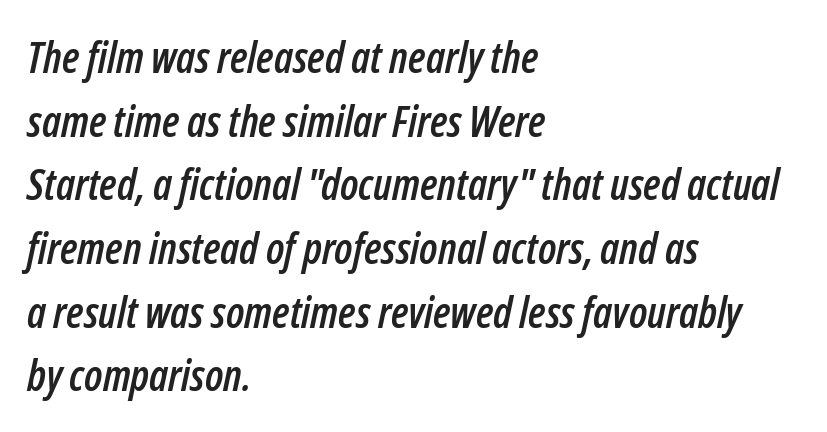
Q: Is the text italic (slanted)? A: Yes, it leans right by about 12 degrees.
Q: Is the text underlined? A: No.
Q: How is the paragraph aligned? A: Left-aligned.
Q: Is the spacing between letters normal or unusually wide? A: Normal.
Q: Is the spacing between lines tight, normal or loose? A: Normal.
Q: Width (condensed, normal, or wide)? A: Condensed.
Q: Stroke contrast? A: Low.
Q: x-height? A: Medium.
Q: Monospaced? A: No.
